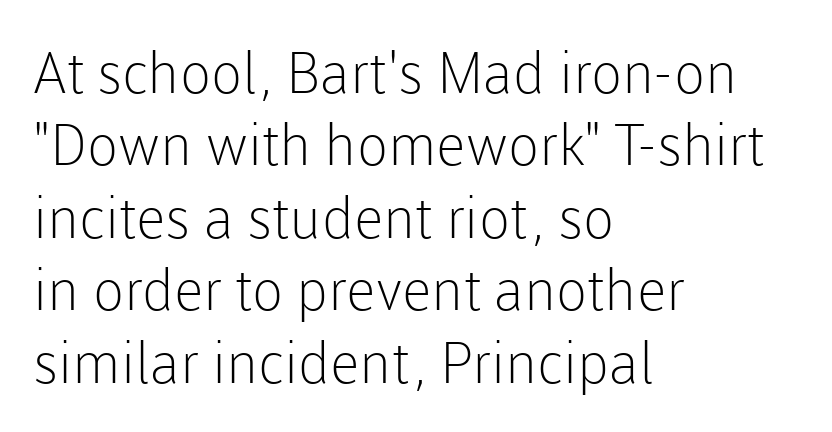
All the whitespace from short lines collects on the right. Nothing heavy about these letters — not bold at all. Looks like regular typesetting: each glyph gets only the width it needs. The foot of each line stays bare and open.
